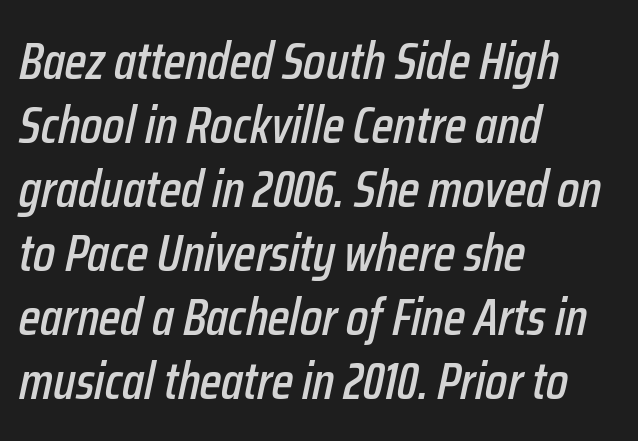
{"italic": "yes", "lean": "right", "slant_degrees": 12, "width": "condensed", "stroke_contrast": "low", "x_height": "medium", "monospaced": "no", "underline": "no", "align": "left", "line_spacing_ratio": 1.23, "letter_spacing": "normal", "letter_spacing_em": 0.0, "glyph_px": 52}
